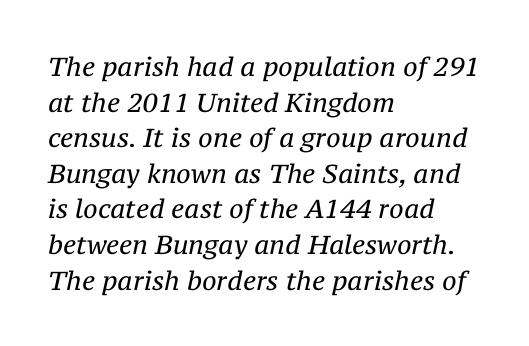
The image shows 26 px text type, italic (leaning right); set left-aligned, normal line spacing (1.37x), normal letter spacing, not underlined.
